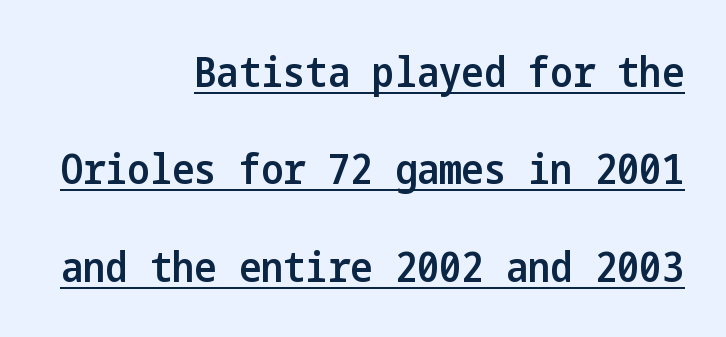
Q: Is the text bold? A: Semi-bold.
Q: Is the text italic (slanted)? A: No, it is upright.
Q: Is the typeface a serif or a sans-serif typeface? A: Sans-serif.
Q: Is the text underlined? A: Yes.
Q: How is the paragraph aligned? A: Right-aligned.
Q: Is the spacing between letters normal or unusually wide? A: Normal.
Q: Is the spacing between lines tight, normal or loose? A: Loose.
Q: Width (condensed, normal, or wide)? A: Condensed.
Q: Stroke contrast? A: Low.
Q: x-height? A: Medium.
